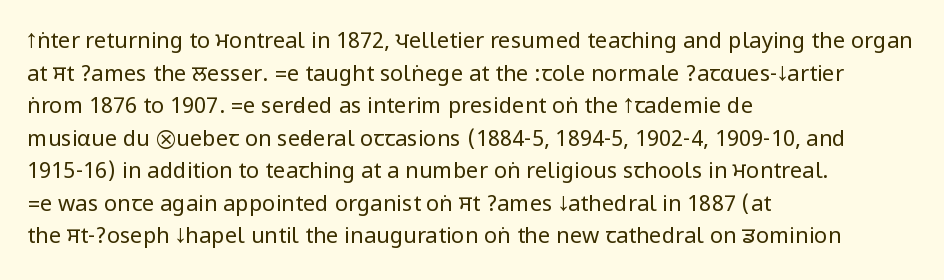
Q: Is the text bold? A: No.
Q: Is the text italic (slanted)? A: No, it is upright.
Q: Is the text underlined? A: No.
Q: How is the paragraph aligned? A: Left-aligned.
Q: Is the spacing between letters normal or unusually wide? A: Normal.
Q: Is the spacing between lines tight, normal or loose? A: Normal.
